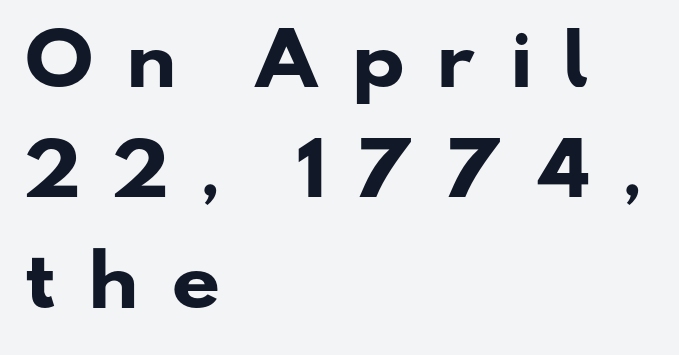
Q: Is the text bold? A: Yes.
Q: Is the typeface a serif or a sans-serif typeface? A: Sans-serif.
Q: Is the text underlined? A: No.
Q: How is the paragraph aligned? A: Left-aligned.
Q: Is the spacing between letters normal or unusually wide? A: Unusually wide.
Q: Is the spacing between lines tight, normal or loose? A: Normal.
Q: Width (condensed, normal, or wide)? A: Wide.
Q: Stroke contrast? A: Low.
Q: x-height? A: Small.
Q: Monospaced? A: No.
